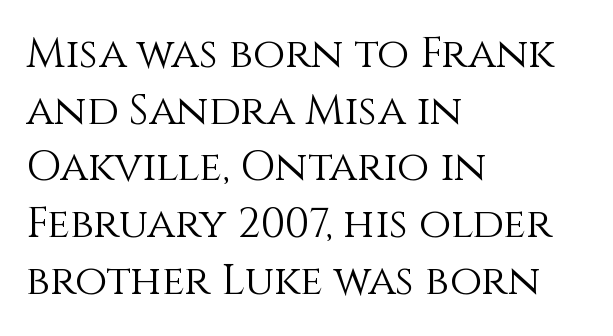
Q: Is the text bold? A: No.
Q: Is the text italic (slanted)? A: No, it is upright.
Q: Is the text underlined? A: No.
Q: How is the paragraph aligned? A: Left-aligned.
Q: Is the spacing between letters normal or unusually wide? A: Normal.
Q: Is the spacing between lines tight, normal or loose? A: Normal.
Q: Width (condensed, normal, or wide)? A: Normal.
Q: x-height? A: Large.
Q: Monospaced? A: No.
